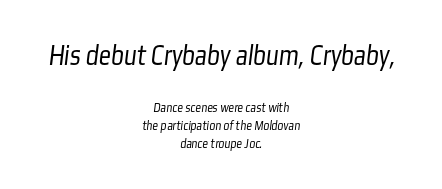
Q: Is the text bold? A: No.
Q: Is the typeface a serif or a sans-serif typeface? A: Sans-serif.
Q: Is the text underlined? A: No.
Q: How is the paragraph aligned? A: Centered.
Q: Is the spacing between letters normal or unusually wide? A: Normal.
Q: Is the spacing between lines tight, normal or loose? A: Normal.
Q: Which block of text is set in a larger size, the first (top) or the second (bottom)? A: The first (top) one.
Q: Width (condensed, normal, or wide)? A: Condensed.
Q: Stroke contrast? A: Low.
Q: x-height? A: Medium.
Q: Monospaced? A: No.
